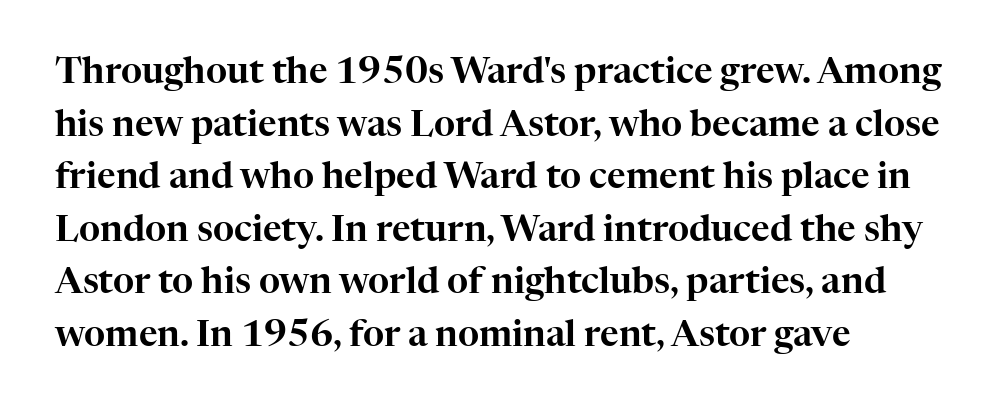
The image shows 36 px serif type, upright; set left-aligned, normal line spacing (1.46x), normal letter spacing, not underlined; high stroke contrast and a medium x-height.
